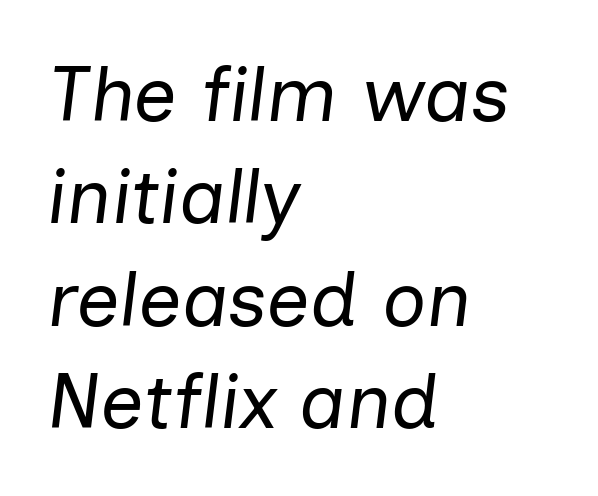
Q: Is the text bold? A: No.
Q: Is the text italic (slanted)? A: Yes, it leans right by about 7 degrees.
Q: Is the text underlined? A: No.
Q: How is the paragraph aligned? A: Left-aligned.
Q: Is the spacing between letters normal or unusually wide? A: Normal.
Q: Is the spacing between lines tight, normal or loose? A: Normal.
Q: Width (condensed, normal, or wide)? A: Normal.
Q: Stroke contrast? A: Low.
Q: x-height? A: Medium.
Q: Monospaced? A: No.
